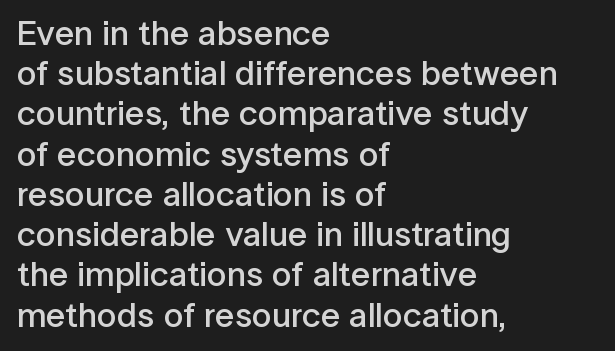
{"serif": "no", "italic": "no", "bold": "semi", "weight": "semibold", "width": "normal", "stroke_contrast": "low", "x_height": "medium", "monospaced": "no", "underline": "no", "align": "left", "line_spacing": "tight", "line_spacing_ratio": 1.15, "letter_spacing": "normal", "letter_spacing_em": 0.0, "glyph_px": 35}
